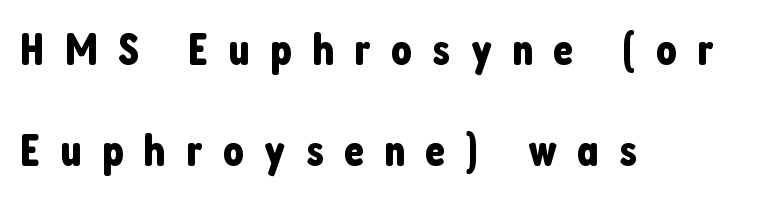
The image shows 46 px condensed sans-serif type, upright; set left-aligned, loose line spacing (2.19x), unusually wide letter spacing (+0.44 em), not underlined; low stroke contrast and a medium x-height.
